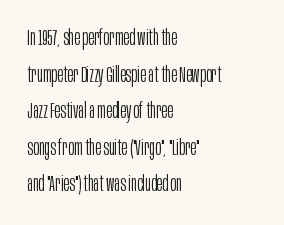
Q: Is the text bold? A: No.
Q: Is the text italic (slanted)? A: No, it is upright.
Q: Is the text underlined? A: No.
Q: How is the paragraph aligned? A: Left-aligned.
Q: Is the spacing between letters normal or unusually wide? A: Normal.
Q: Is the spacing between lines tight, normal or loose? A: Normal.
